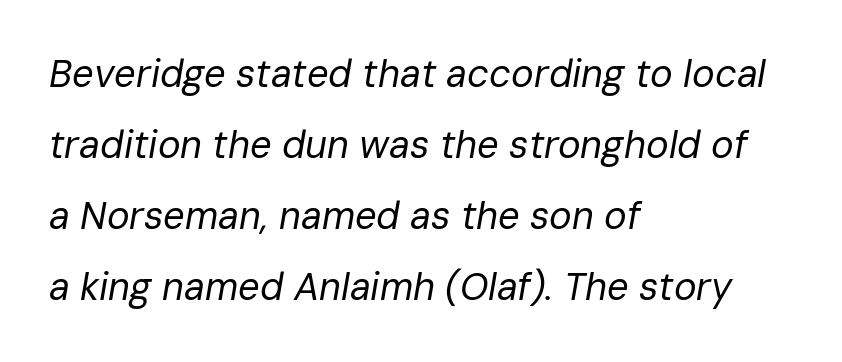
Q: Is the text bold? A: No.
Q: Is the text italic (slanted)? A: Yes, it leans right by about 10 degrees.
Q: Is the text underlined? A: No.
Q: How is the paragraph aligned? A: Left-aligned.
Q: Is the spacing between letters normal or unusually wide? A: Normal.
Q: Width (condensed, normal, or wide)? A: Normal.
Q: Stroke contrast? A: Low.
Q: x-height? A: Medium.
Q: Monospaced? A: No.
